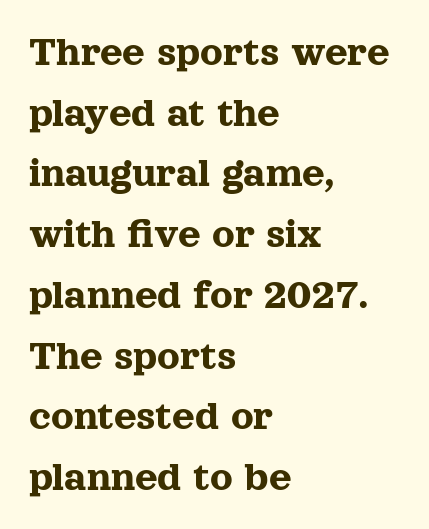
The image shows 44 px serif type, upright; set left-aligned, normal line spacing (1.38x), normal letter spacing, not underlined; a medium x-height.
